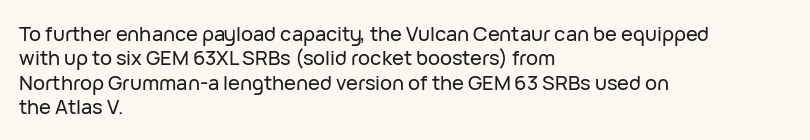
{"italic": "no", "underline": "no", "align": "left", "line_spacing_ratio": 1.22, "letter_spacing": "normal", "letter_spacing_em": 0.0, "glyph_px": 20}
